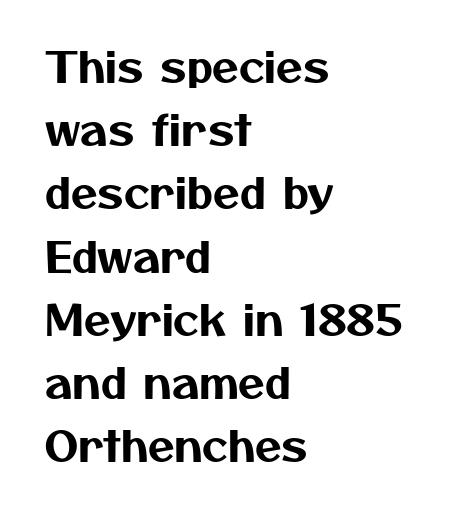
The image shows 43 px sans-serif type; set left-aligned, normal line spacing (1.47x), normal letter spacing, not underlined; medium stroke contrast and a medium x-height.
